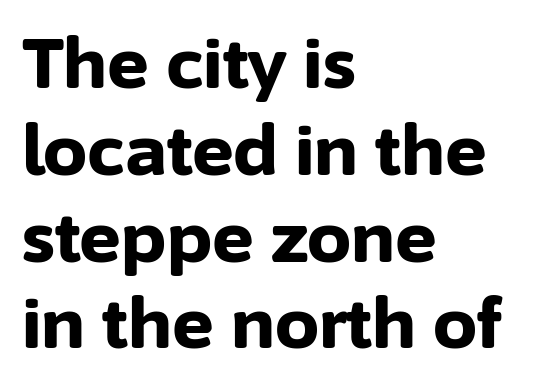
The foot of each line stays bare and open. This sample has the flowing, uneven cadence of proportional lettering. The face used here has the dense, thick strokes of a bold. This is roman type, the default non-slanted kind.
